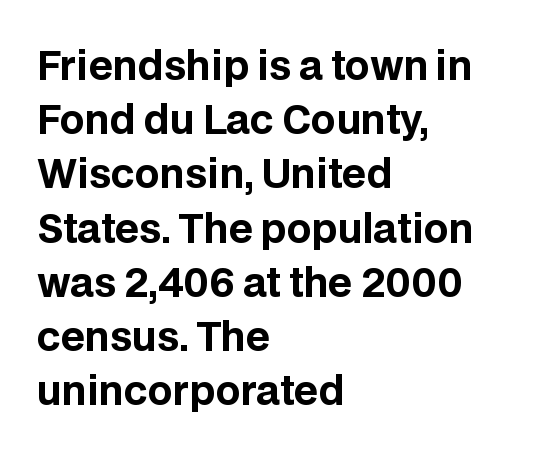
Q: Is the text bold? A: Yes.
Q: Is the text italic (slanted)? A: No, it is upright.
Q: Is the typeface a serif or a sans-serif typeface? A: Sans-serif.
Q: Is the text underlined? A: No.
Q: How is the paragraph aligned? A: Left-aligned.
Q: Is the spacing between letters normal or unusually wide? A: Normal.
Q: Is the spacing between lines tight, normal or loose? A: Normal.
Q: Width (condensed, normal, or wide)? A: Normal.
Q: Stroke contrast? A: Low.
Q: x-height? A: Large.
Q: Monospaced? A: No.
